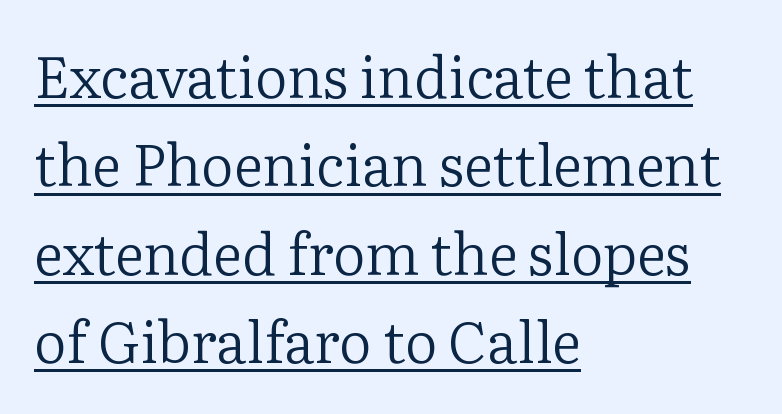
The image shows 57 px regular-weight serif type, upright; set left-aligned, normal line spacing (1.55x), normal letter spacing, underlined; low stroke contrast and a medium x-height.
